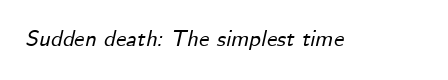
Q: Is the text italic (slanted)? A: Yes, it leans right by about 12 degrees.
Q: Is the text underlined? A: No.
Q: Is the spacing between letters normal or unusually wide? A: Normal.
